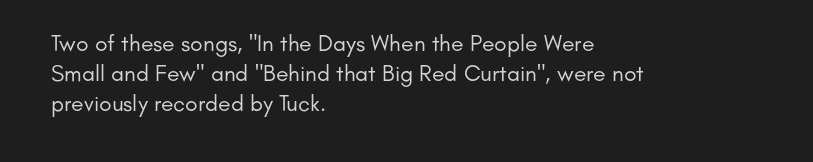
{"italic": "no", "bold": "no", "underline": "no", "align": "left", "line_spacing": "normal", "line_spacing_ratio": 1.3, "letter_spacing": "normal", "letter_spacing_em": 0.0, "glyph_px": 23}
